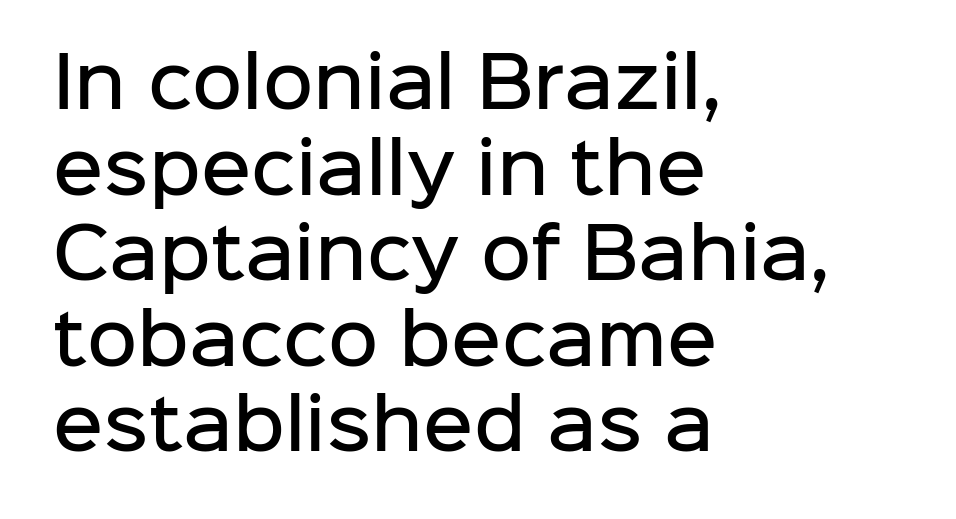
{"serif": "no", "italic": "no", "bold": "semi", "weight": "semibold", "width": "normal", "stroke_contrast": "low", "x_height": "medium", "monospaced": "no", "underline": "no", "align": "left", "line_spacing_ratio": 1.24, "letter_spacing": "normal", "letter_spacing_em": 0.0, "glyph_px": 69}
